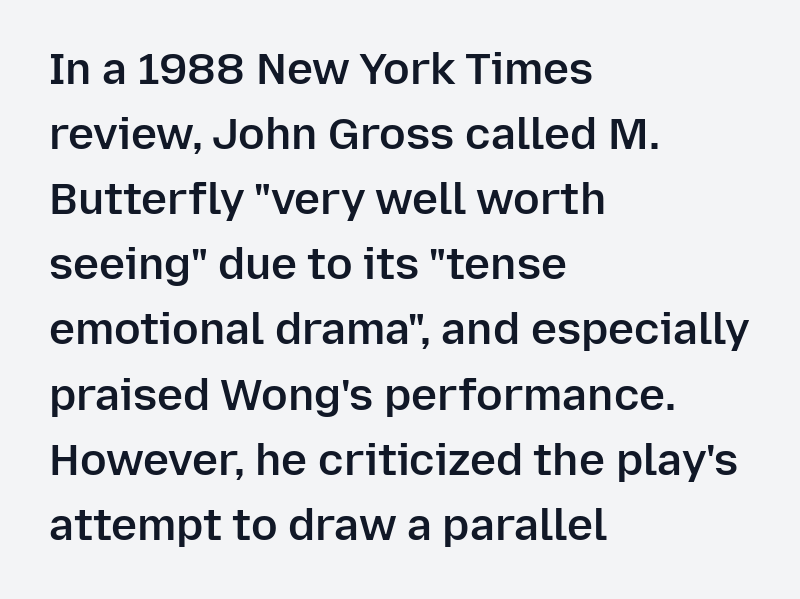
{"serif": "no", "italic": "no", "bold": "semi", "weight": "semibold", "width": "normal", "stroke_contrast": "low", "x_height": "medium", "monospaced": "no", "underline": "no", "align": "left", "line_spacing": "normal", "line_spacing_ratio": 1.48, "letter_spacing": "normal", "letter_spacing_em": 0.0, "glyph_px": 44}
